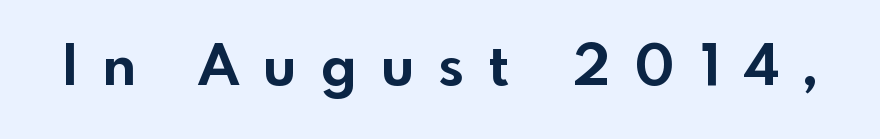
The image shows 57 px bold sans-serif type, upright; set unusually wide letter spacing (+0.43 em), not underlined; a small x-height.
